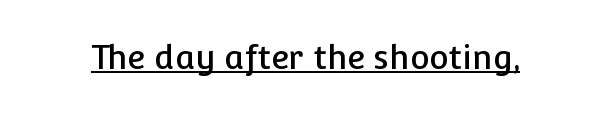
Q: Is the text italic (slanted)? A: No, it is upright.
Q: Is the typeface a serif or a sans-serif typeface? A: Sans-serif.
Q: Is the text underlined? A: Yes.
Q: Is the spacing between letters normal or unusually wide? A: Normal.
Q: Width (condensed, normal, or wide)? A: Normal.
Q: Stroke contrast? A: Low.
Q: x-height? A: Medium.
Q: Monospaced? A: No.
